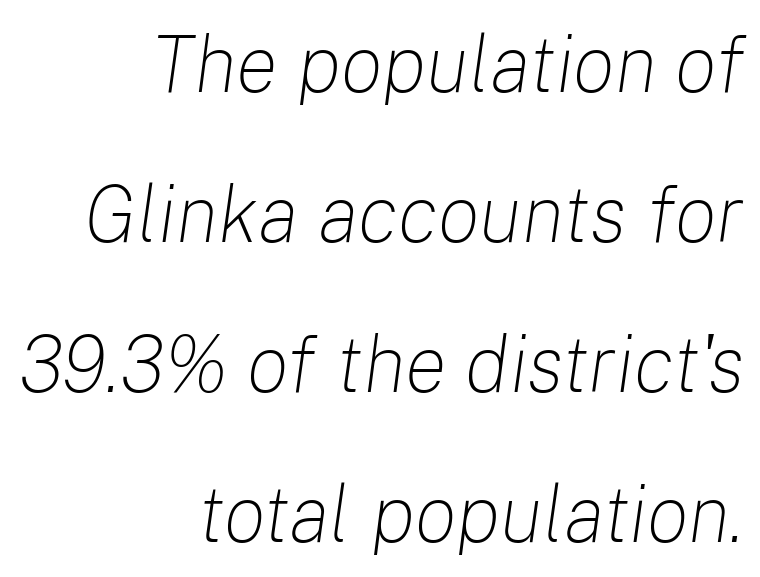
Q: Is the text bold? A: No.
Q: Is the text italic (slanted)? A: Yes, it leans right by about 8 degrees.
Q: Is the text underlined? A: No.
Q: How is the paragraph aligned? A: Right-aligned.
Q: Is the spacing between letters normal or unusually wide? A: Normal.
Q: Is the spacing between lines tight, normal or loose? A: Loose.
Q: Width (condensed, normal, or wide)? A: Normal.
Q: Stroke contrast? A: Low.
Q: x-height? A: Medium.
Q: Monospaced? A: No.
